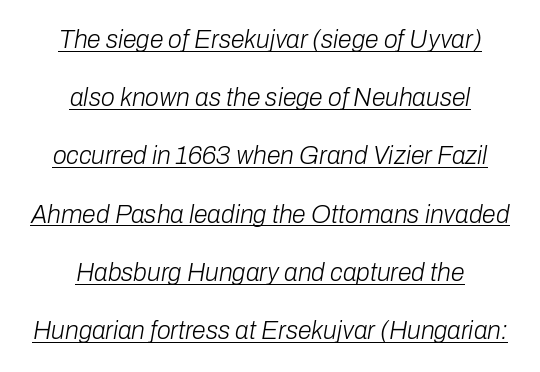
The image shows 25 px text type, italic (leaning right); set centered, loose line spacing (2.33x), normal letter spacing, underlined.
